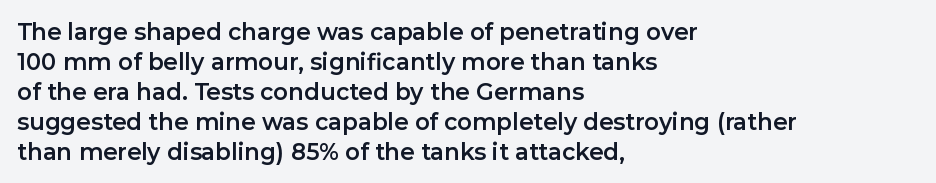
The rendering keeps characters at their native spacing. The string is rendered with underlining switched off. It's the straight-up-and-down kind of type. The paragraph has a hard left edge and a soft right edge. One glance says typical: line gaps are just what's usual.
